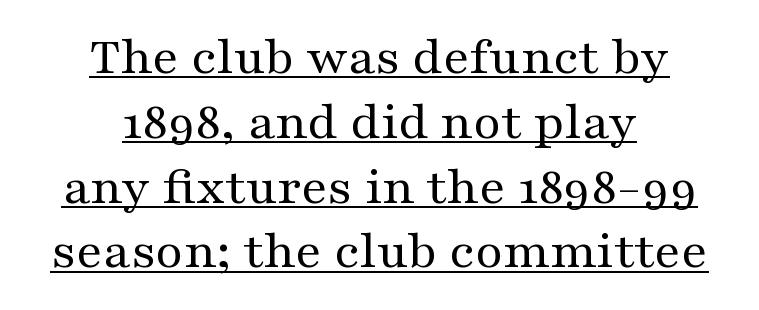
The image shows 54 px regular-weight, wide serif type, upright; set centered, line spacing 1.2x, normal letter spacing, underlined; medium stroke contrast and a medium x-height.
